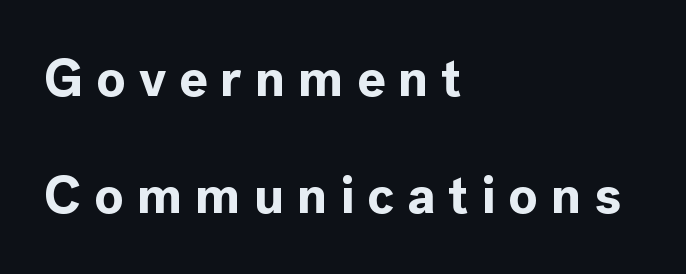
The image shows 53 px bold sans-serif type, upright; set left-aligned, loose line spacing (2.21x), unusually wide letter spacing (+0.24 em), not underlined; a medium x-height.
